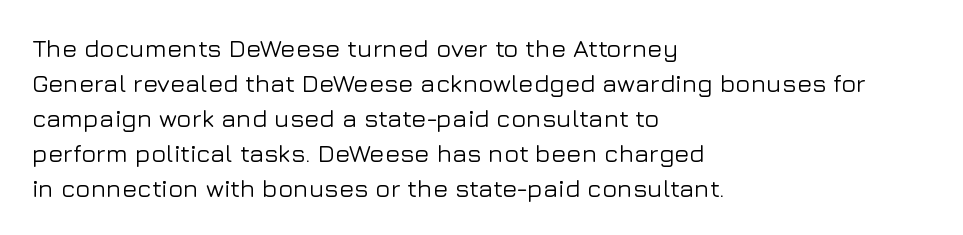
The rendering uses a moderate line-height, typical for paragraphs. A typesetter would call this zero additional tracking. Teacher's note: observe the even left margin — that is flush-left alignment. The string is rendered with underlining switched off. Posture: straight, roman, zero tilt.
